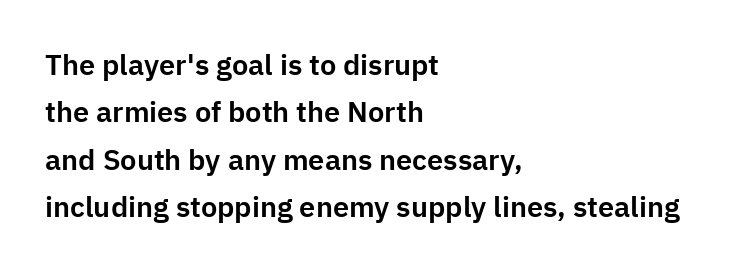
Q: Is the text italic (slanted)? A: No, it is upright.
Q: Is the typeface a serif or a sans-serif typeface? A: Sans-serif.
Q: Is the text underlined? A: No.
Q: How is the paragraph aligned? A: Left-aligned.
Q: Is the spacing between letters normal or unusually wide? A: Normal.
Q: Is the spacing between lines tight, normal or loose? A: Normal.
Q: Width (condensed, normal, or wide)? A: Normal.
Q: Stroke contrast? A: Low.
Q: x-height? A: Medium.
Q: Monospaced? A: No.
